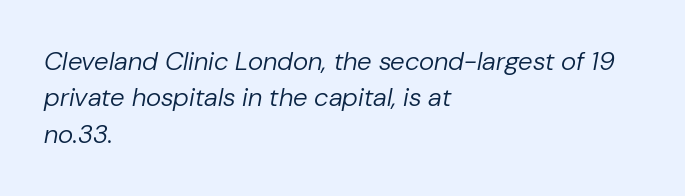
The image shows 26 px text type, italic (leaning right); set left-aligned, normal line spacing (1.4x), normal letter spacing, not underlined.
